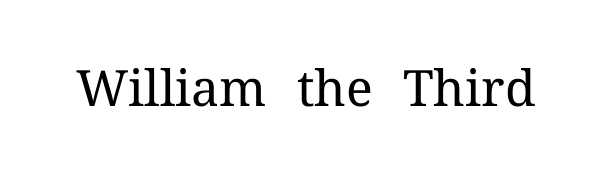
Glyph-to-glyph distance matches everyday printed text. The specimen reads as upright at a glance. The weight tops out at a normal text grade. Serif or sans? Serif — the stroke terminals have little feet. Here the designer chose a conventional face with non-uniform glyph widths.
